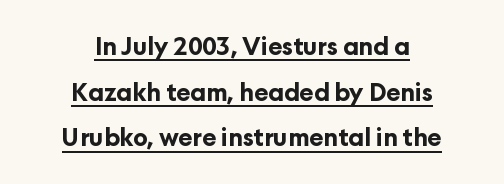
{"italic": "no", "bold": "yes", "underline": "yes", "align": "center", "line_spacing": "loose", "line_spacing_ratio": 1.9, "letter_spacing": "normal", "letter_spacing_em": 0.0, "glyph_px": 24}
